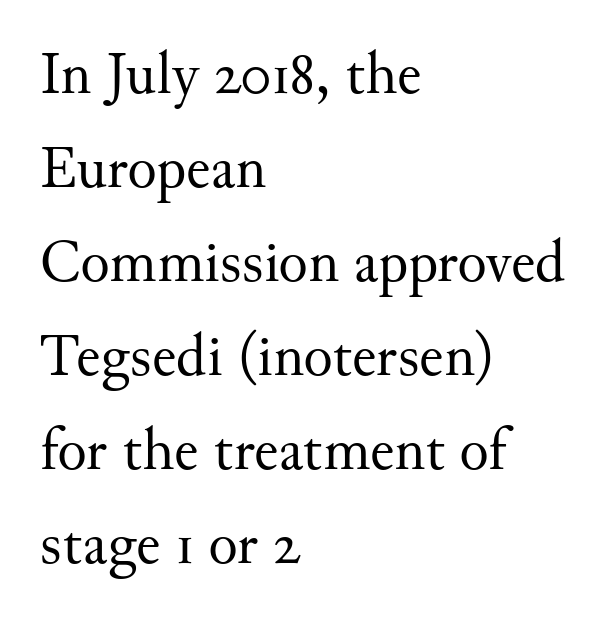
No word sits above an underline. Think of a printed novel: that variable character pitch is what you see here. Quick note: interline space is typical. Compared with a typical body face, this is equally light or lighter still. Is the letter spacing exaggerated? No — it looks like the ordinary default. Posture: vertical.
